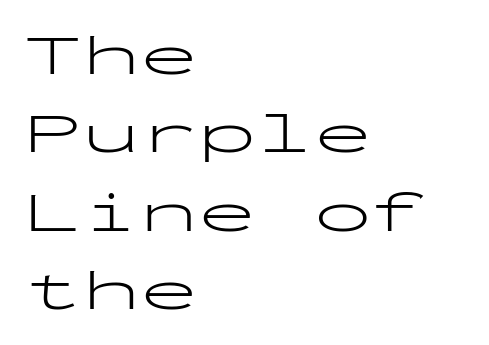
{"serif": "no", "italic": "no", "bold": "no", "weight": "light", "width": "wide", "stroke_contrast": "low", "x_height": "medium", "monospaced": "yes", "underline": "no", "align": "left", "line_spacing": "normal", "line_spacing_ratio": 1.35, "letter_spacing": "normal", "letter_spacing_em": 0.0, "glyph_px": 58}
